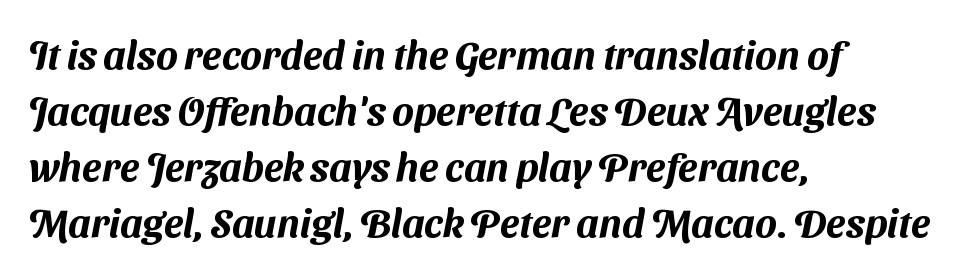
Reading down the column, the eye jumps a familiar distance to each next line. Typographically, this falls in the sans-serif category. Leftover space on each line is placed entirely after the last word. The letters sit at their default tracking, neither squeezed nor spread. Is this a fixed-width face? No — the glyphs have proportional, varying widths. The space beneath each line is pristine and unruled.
